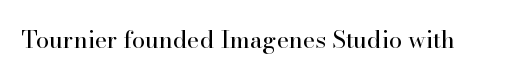
Only glyphs here, with clear space below each row. Notice how the stems are strictly vertical — no italics here. Between one letter and the next there's only the usual sliver of space. Is this a heavy cut? Hardly; it is regular or lighter.
